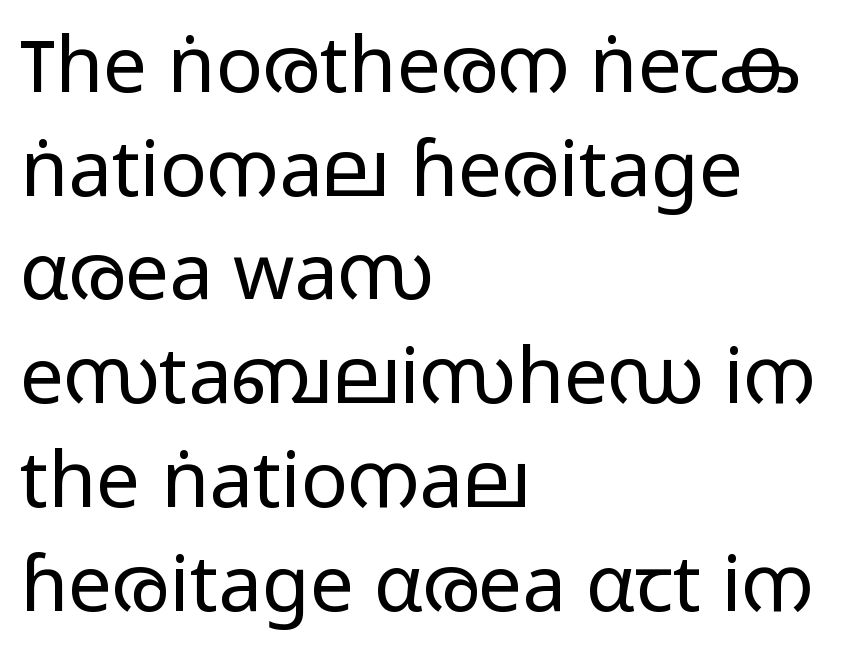
The image shows 78 px light, wide sans-serif type, upright; set left-aligned, normal line spacing (1.33x), normal letter spacing, not underlined; low stroke contrast and a medium x-height.
